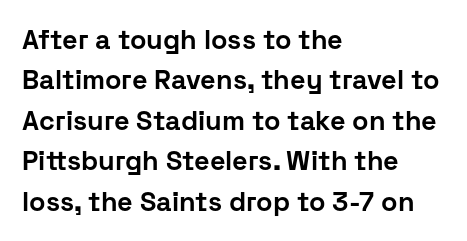
The image shows 27 px bold type, upright; set left-aligned, normal line spacing (1.5x), normal letter spacing, not underlined.
